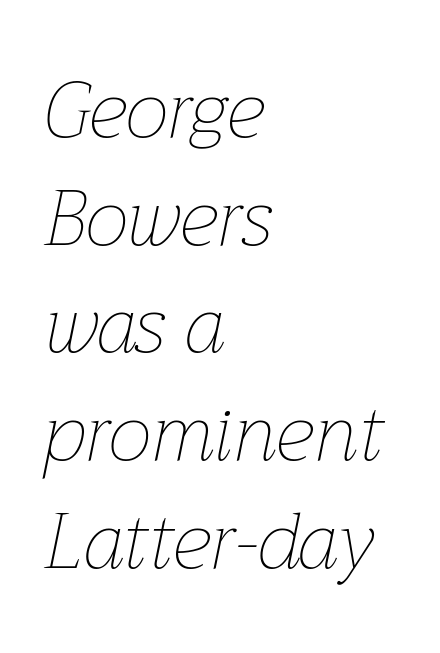
No chunkiness to these letters — they're not bold. Designer's note — italics engaged. Observe the ordinary spacing: letters are neighbours, not strangers. The string is rendered with underlining switched off. What's the leading like? Ordinary, nothing unusual. A classic flush-left, rag-right setting is used for this passage.
